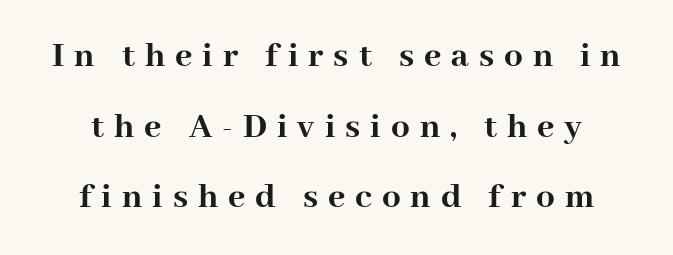
{"serif": "yes", "italic": "no", "bold": "yes", "weight": "semibold", "width": "normal", "stroke_contrast": "high", "x_height": "medium", "monospaced": "no", "underline": "no", "line_spacing": "loose", "line_spacing_ratio": 1.91, "letter_spacing": "wide", "letter_spacing_em": 0.27, "glyph_px": 37}
